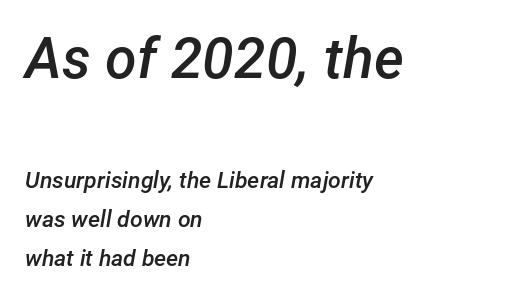
The image shows 57 px semibold type, italic (leaning right); set left-aligned, normal line spacing (1.68x), normal letter spacing, not underlined; the first (top) block is 2.48x larger; low stroke contrast and a medium x-height.
